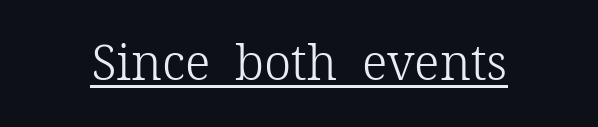
{"serif": "yes", "italic": "no", "bold": "no", "weight": "light", "width": "normal", "stroke_contrast": "low", "x_height": "medium", "monospaced": "no", "underline": "yes", "letter_spacing": "normal", "letter_spacing_em": 0.0, "glyph_px": 49}
